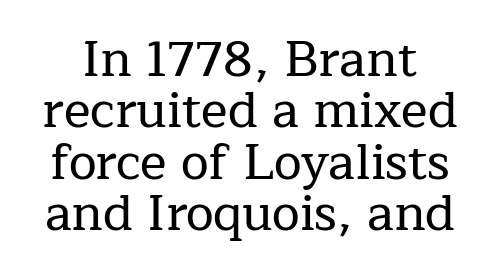
{"serif": "yes", "italic": "no", "width": "normal", "stroke_contrast": "low", "x_height": "medium", "monospaced": "no", "underline": "no", "line_spacing": "tight", "line_spacing_ratio": 1.03, "letter_spacing": "normal", "letter_spacing_em": 0.0, "glyph_px": 50}
